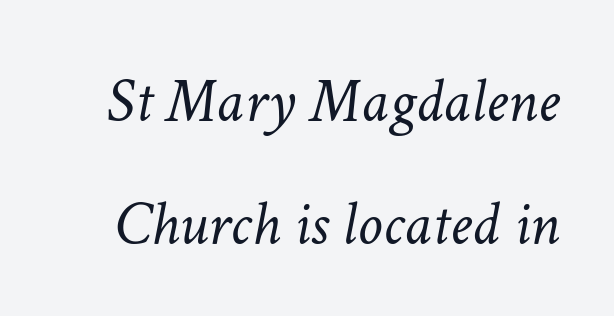
The image shows 63 px light type, italic (leaning right); set loose line spacing (1.95x), normal letter spacing, not underlined; low stroke contrast and a medium x-height.
